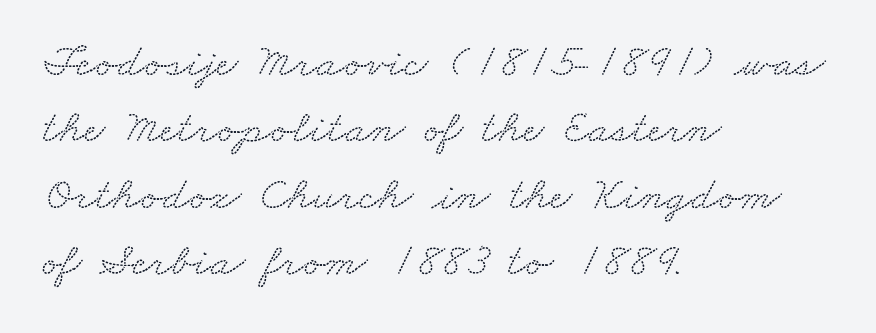
Q: Is the typeface a serif or a sans-serif typeface? A: Serif.
Q: Is the text underlined? A: No.
Q: How is the paragraph aligned? A: Left-aligned.
Q: Is the spacing between letters normal or unusually wide? A: Normal.
Q: Is the spacing between lines tight, normal or loose? A: Normal.
Q: Width (condensed, normal, or wide)? A: Wide.
Q: Stroke contrast? A: Low.
Q: x-height? A: Small.
Q: Monospaced? A: No.
